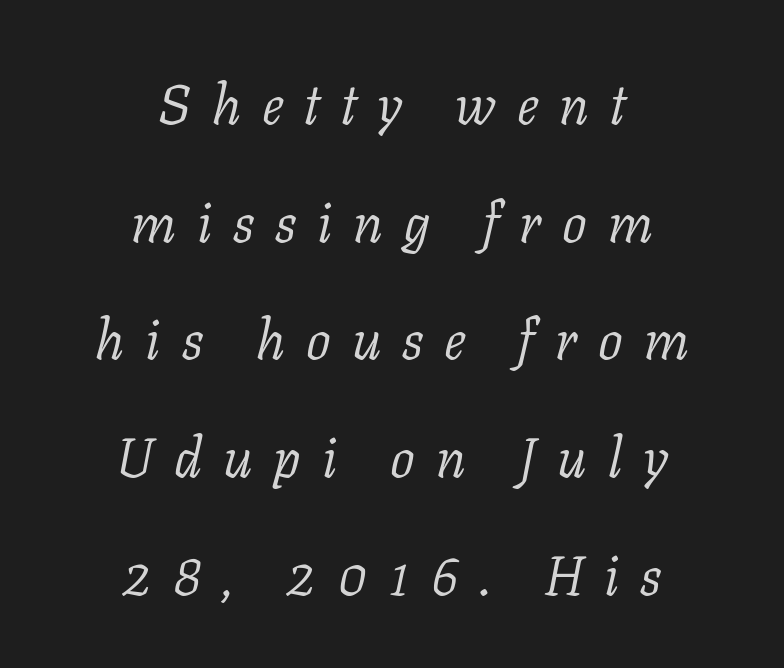
The image shows 55 px light serif type, italic (leaning right); set centered, loose line spacing (2.14x), unusually wide letter spacing (+0.38 em), not underlined; low stroke contrast and a medium x-height.
